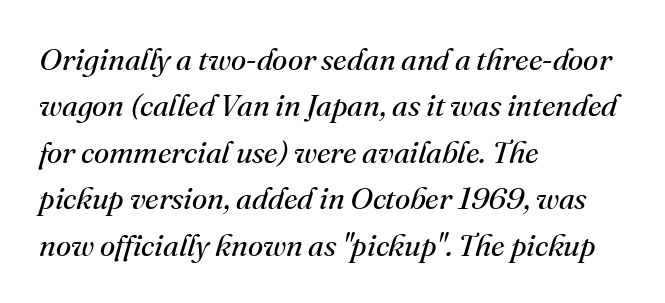
{"serif": "yes", "italic": "yes", "lean": "right", "slant_degrees": 16, "bold": "no", "weight": "regular", "width": "normal", "stroke_contrast": "medium", "x_height": "small", "monospaced": "no", "underline": "no", "align": "left", "line_spacing": "normal", "line_spacing_ratio": 1.5, "letter_spacing": "normal", "letter_spacing_em": 0.0, "glyph_px": 31}
